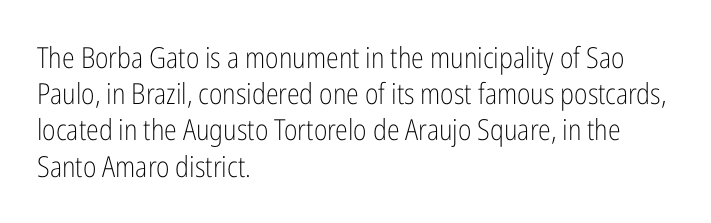
Spacing between characters is what you'd get straight out of the box. Varying glyph widths throughout — classic text-font behaviour. The space directly below the letters is spotless. Honestly, the row spacing looks completely unremarkable. Tall strokes in this sample are plumb rather than angled. Check where the strokes stop: nothing finishes them off — pure sans.
